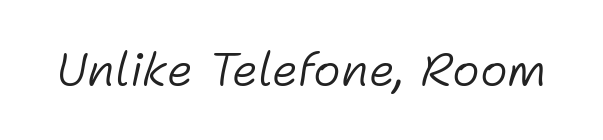
The string is rendered with underlining switched off. Here the designer chose a conventional face with non-uniform glyph widths. Heaviness? Minimal to ordinary, like unemphasized prose. Does the lettering tilt? It does — this is italic. Is the letter spacing exaggerated? No — it looks like the ordinary default.
